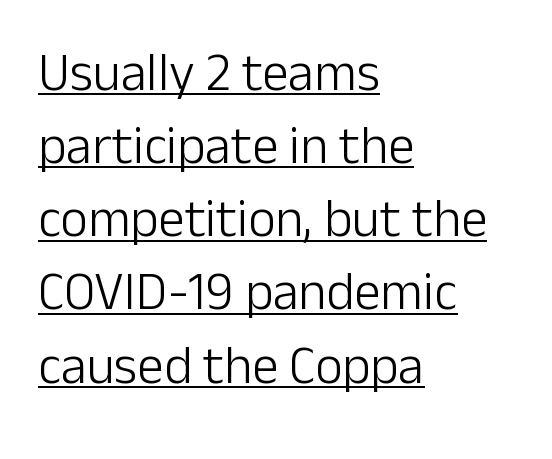
Character widths vary here, with narrow letters taking less room than wide ones. The face used here is rendered with its standard letterfit. These lines sit exactly where default settings would place them. Compared with undecorated copy, this sample adds a rule below the words. The letterforms sit at book weight or below. The font's upright variant was chosen for this text.
